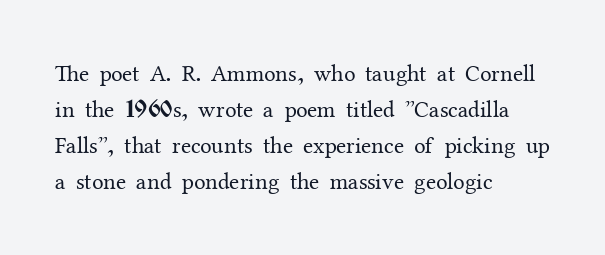
The image shows 23 px text type, upright; set left-aligned, normal line spacing (1.56x), normal letter spacing, not underlined.
